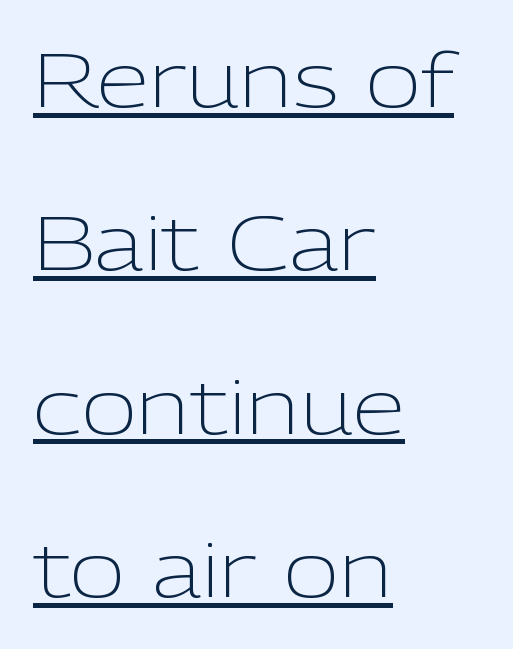
{"serif": "no", "italic": "no", "bold": "no", "weight": "light", "width": "normal", "stroke_contrast": "low", "x_height": "medium", "monospaced": "no", "underline": "yes", "align": "left", "line_spacing": "loose", "line_spacing_ratio": 2.15, "letter_spacing": "normal", "letter_spacing_em": 0.0, "glyph_px": 76}
